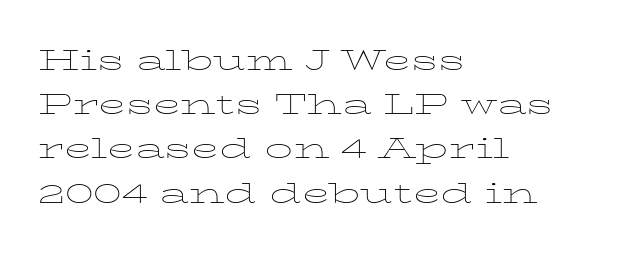
{"serif": "yes", "italic": "no", "bold": "no", "weight": "thin", "width": "wide", "stroke_contrast": "low", "x_height": "medium", "monospaced": "no", "underline": "no", "align": "left", "line_spacing": "normal", "line_spacing_ratio": 1.58, "letter_spacing": "normal", "letter_spacing_em": 0.0, "glyph_px": 28}
